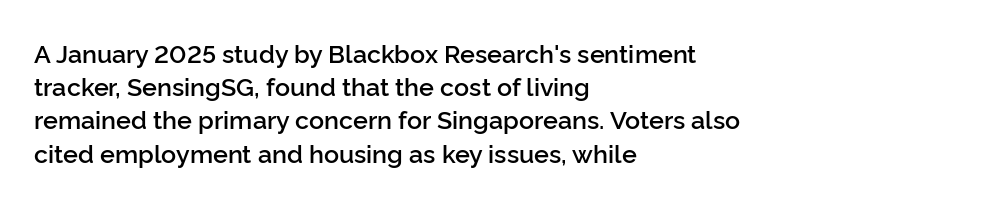
The image shows 25 px text type, upright; set left-aligned, normal line spacing (1.33x), normal letter spacing, not underlined.
